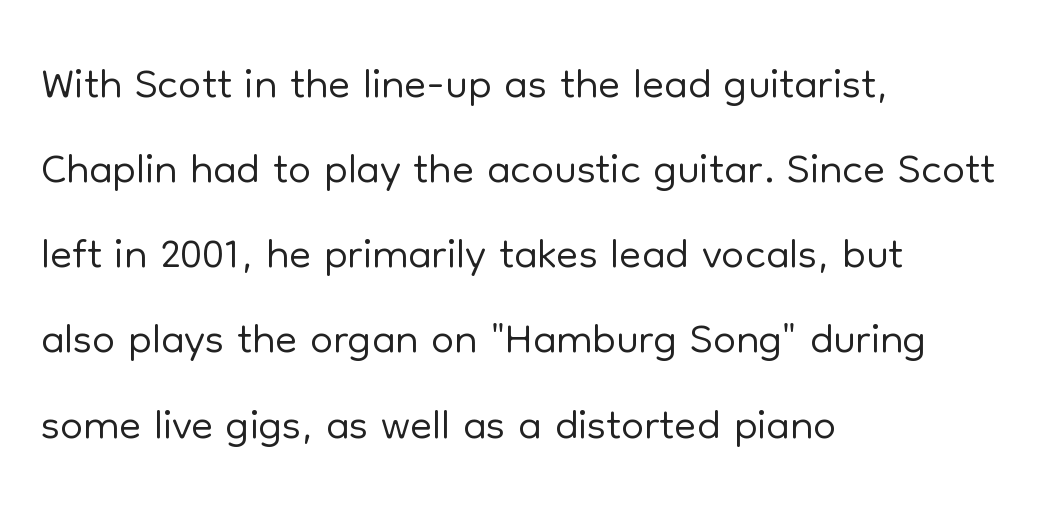
The image shows 65 px light sans-serif type, upright; set left-aligned, normal line spacing (1.31x), normal letter spacing, not underlined; low stroke contrast and a medium x-height.
